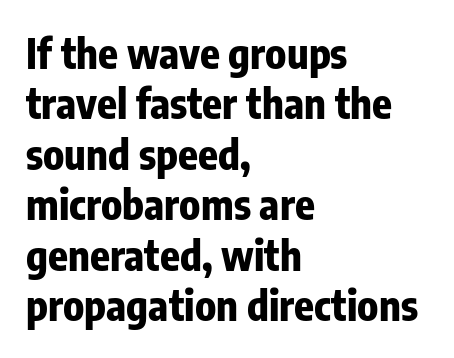
{"serif": "no", "italic": "no", "bold": "yes", "weight": "bold", "width": "condensed", "stroke_contrast": "low", "x_height": "medium", "monospaced": "no", "underline": "no", "align": "left", "line_spacing_ratio": 1.23, "letter_spacing": "normal", "letter_spacing_em": 0.0, "glyph_px": 41}
